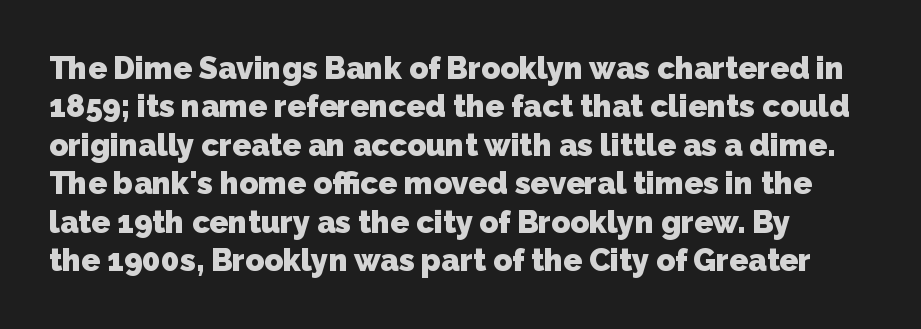
{"serif": "no", "bold": "yes", "weight": "heavy", "width": "normal", "stroke_contrast": "low", "x_height": "medium", "monospaced": "no", "underline": "no", "line_spacing_ratio": 1.24, "letter_spacing": "normal", "letter_spacing_em": 0.0, "glyph_px": 31}
